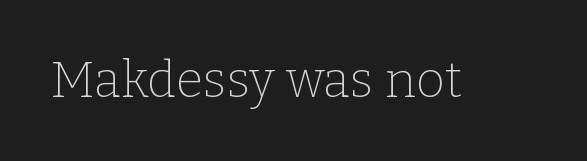
Q: Is the text bold? A: No.
Q: Is the text italic (slanted)? A: No, it is upright.
Q: Is the typeface a serif or a sans-serif typeface? A: Serif.
Q: Is the text underlined? A: No.
Q: Is the spacing between letters normal or unusually wide? A: Normal.
Q: Width (condensed, normal, or wide)? A: Normal.
Q: Stroke contrast? A: Low.
Q: x-height? A: Medium.
Q: Monospaced? A: No.
